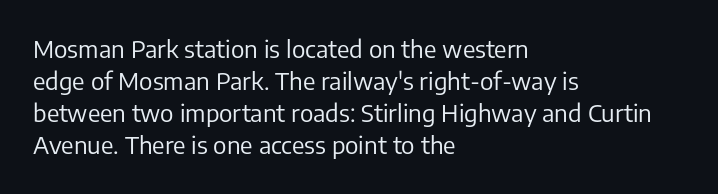
Q: Is the text bold? A: No.
Q: Is the text italic (slanted)? A: No, it is upright.
Q: Is the text underlined? A: No.
Q: How is the paragraph aligned? A: Left-aligned.
Q: Is the spacing between letters normal or unusually wide? A: Normal.
Q: Is the spacing between lines tight, normal or loose? A: Normal.
